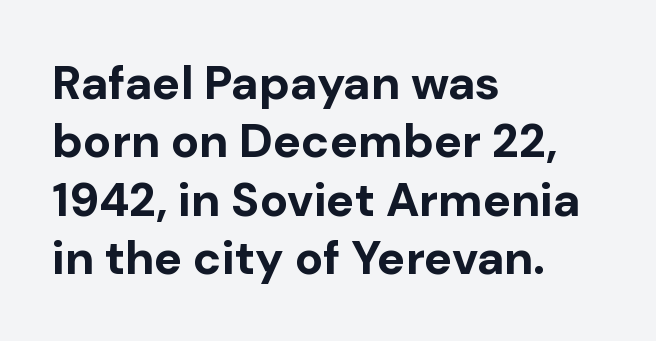
{"serif": "no", "italic": "no", "bold": "yes", "weight": "bold", "width": "normal", "stroke_contrast": "low", "x_height": "medium", "monospaced": "no", "underline": "no", "align": "left", "line_spacing_ratio": 1.24, "letter_spacing": "normal", "letter_spacing_em": 0.0, "glyph_px": 47}
